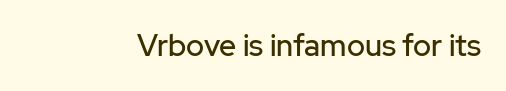
The image shows 30 px sans-serif type, upright; set normal letter spacing, not underlined; low stroke contrast and a medium x-height.
